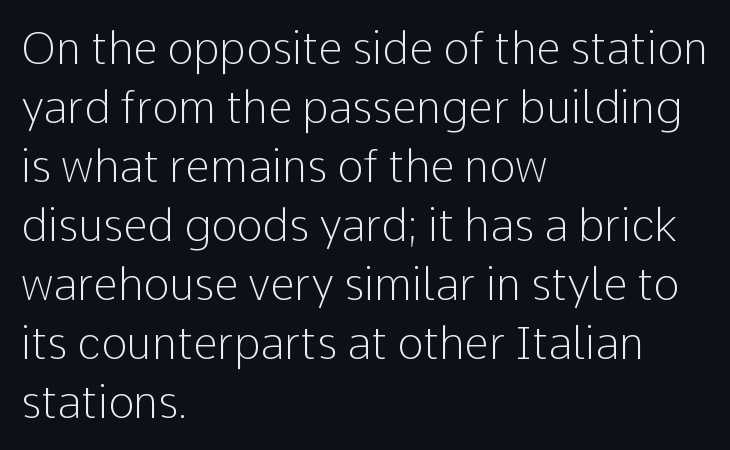
The image shows 44 px light sans-serif type, upright; set left-aligned, normal line spacing (1.34x), normal letter spacing, not underlined; low stroke contrast and a medium x-height.
